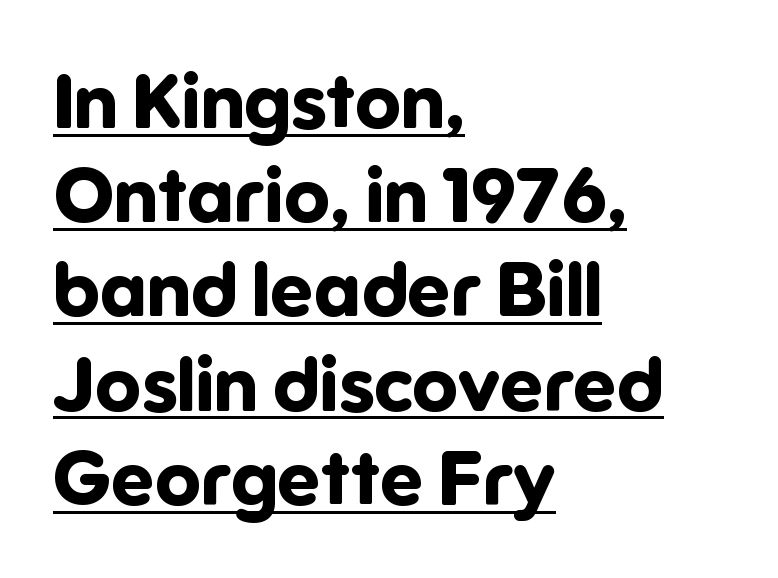
Q: Is the text bold? A: Yes.
Q: Is the text italic (slanted)? A: No, it is upright.
Q: Is the typeface a serif or a sans-serif typeface? A: Sans-serif.
Q: Is the text underlined? A: Yes.
Q: How is the paragraph aligned? A: Left-aligned.
Q: Is the spacing between letters normal or unusually wide? A: Normal.
Q: Width (condensed, normal, or wide)? A: Normal.
Q: Stroke contrast? A: Low.
Q: x-height? A: Medium.
Q: Monospaced? A: No.
